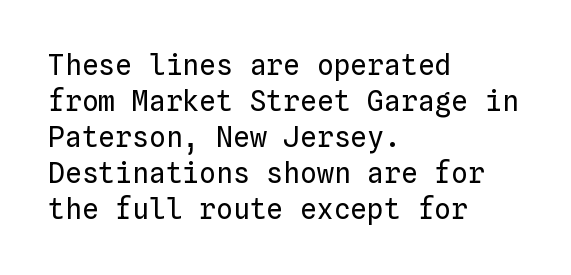
The image shows 28 px regular-weight type, upright, monospaced; set left-aligned, normal line spacing (1.29x), normal letter spacing, not underlined; low stroke contrast and a medium x-height.
